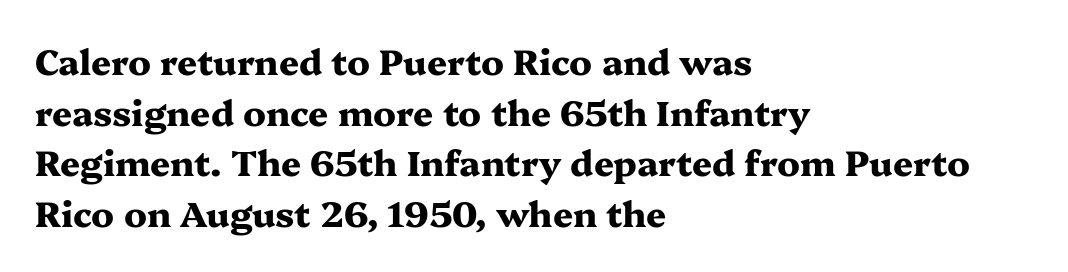
The image shows 35 px heavy, wide serif type, upright; set left-aligned, normal line spacing (1.45x), normal letter spacing, not underlined; medium stroke contrast and a medium x-height.
